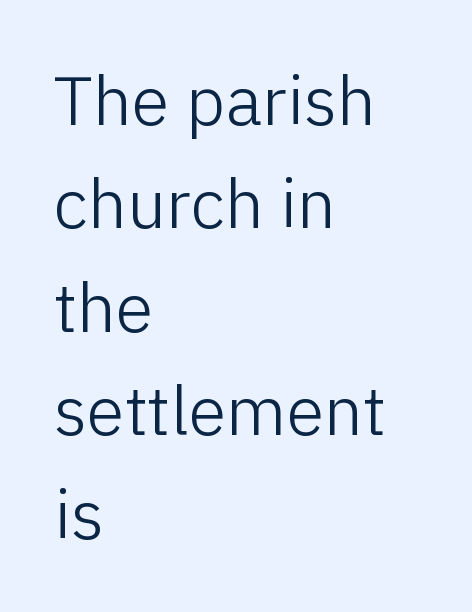
The axis of the letterforms is exactly vertical. Leftover space on each line is placed entirely after the last word. Clear beneath every line of the passage. Nothing unusual about the tracking: characters are spaced as the font intends.
